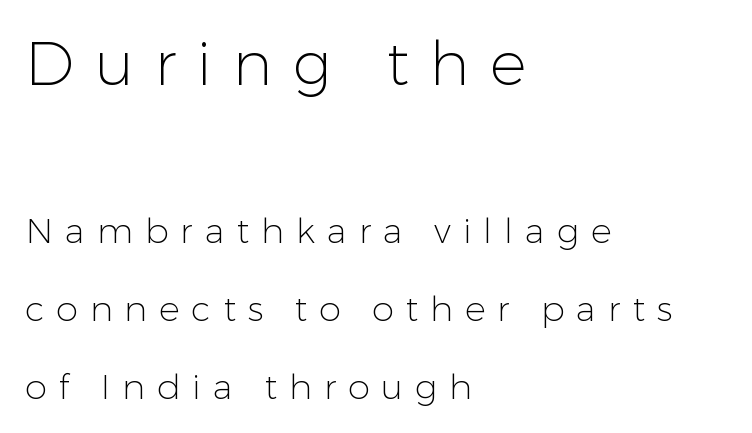
{"serif": "no", "italic": "no", "bold": "no", "weight": "light", "width": "normal", "stroke_contrast": "low", "x_height": "medium", "monospaced": "no", "underline": "no", "align": "left", "line_spacing": "loose", "line_spacing_ratio": 2.22, "letter_spacing": "wide", "letter_spacing_em": 0.34, "larger_block": "first", "size_ratio": 1.74, "glyph_px": 61}
